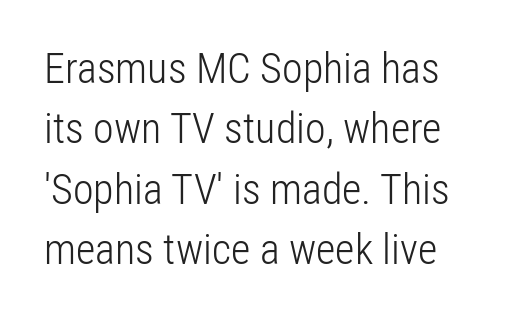
The image shows 42 px light, condensed sans-serif type, upright; set normal line spacing (1.44x), normal letter spacing, not underlined; low stroke contrast and a medium x-height.
